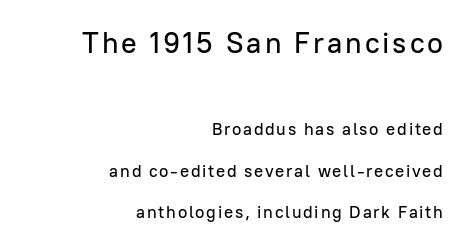
{"serif": "no", "italic": "no", "width": "normal", "stroke_contrast": "low", "x_height": "medium", "monospaced": "no", "underline": "no", "align": "right", "line_spacing": "loose", "line_spacing_ratio": 2.42, "larger_block": "first", "size_ratio": 1.71, "glyph_px": 29}
